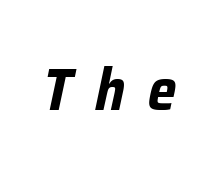
The image shows 59 px bold, condensed type, italic (leaning right); set unusually wide letter spacing (+0.39 em), not underlined; low stroke contrast and a medium x-height.
